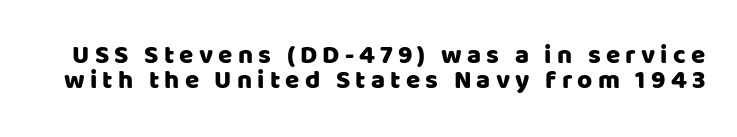
Students, note that the glyphs here are deliberately spaced far apart. Cramped leading. The zone under the glyphs is completely vacant. The font's upright variant was chosen for this text.
